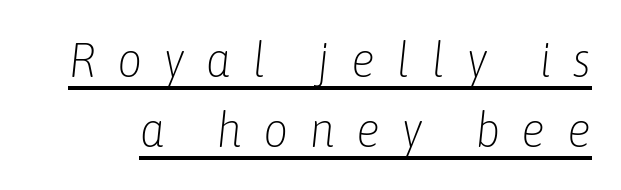
Spacing verdict: proportional, widths tailored to each character. Italic? Definitely — the glyphs are oblique. Vertical stems look standard width or narrower in stroke. The line texture is sparse and dotted thanks to wide tracking. Notice how a bar underscores the lettering throughout.
